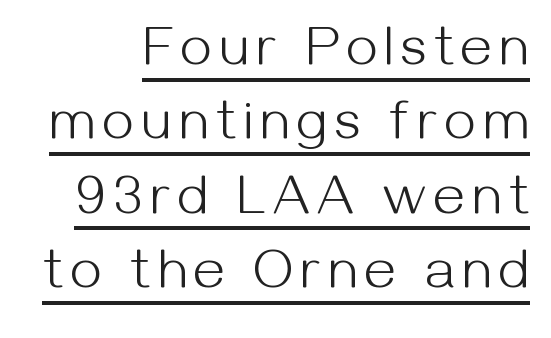
Q: Is the text bold? A: No.
Q: Is the text italic (slanted)? A: No, it is upright.
Q: Is the typeface a serif or a sans-serif typeface? A: Sans-serif.
Q: Is the text underlined? A: Yes.
Q: Is the spacing between lines tight, normal or loose? A: Normal.
Q: Width (condensed, normal, or wide)? A: Normal.
Q: Stroke contrast? A: Medium.
Q: x-height? A: Medium.
Q: Monospaced? A: No.
